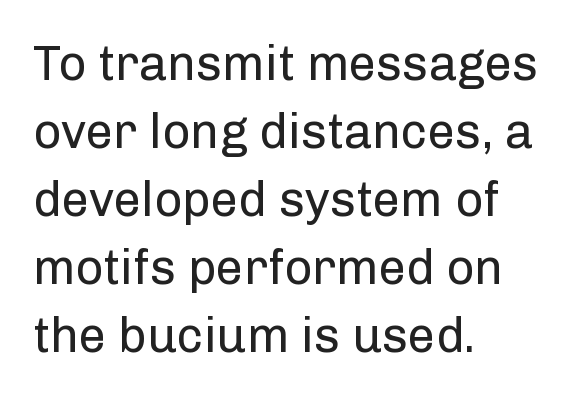
Q: Is the text bold? A: No.
Q: Is the text italic (slanted)? A: No, it is upright.
Q: Is the typeface a serif or a sans-serif typeface? A: Sans-serif.
Q: Is the text underlined? A: No.
Q: How is the paragraph aligned? A: Left-aligned.
Q: Is the spacing between letters normal or unusually wide? A: Normal.
Q: Is the spacing between lines tight, normal or loose? A: Normal.
Q: Width (condensed, normal, or wide)? A: Normal.
Q: Stroke contrast? A: Low.
Q: x-height? A: Medium.
Q: Monospaced? A: No.
